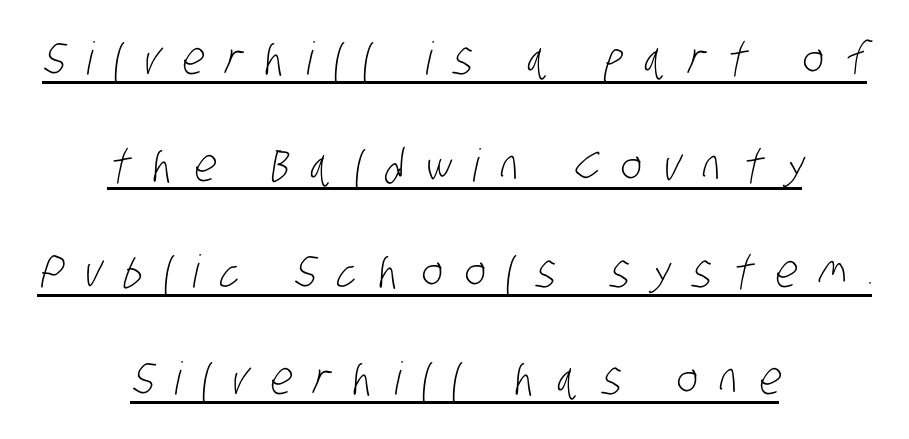
Q: Is the text bold? A: No.
Q: Is the typeface a serif or a sans-serif typeface? A: Sans-serif.
Q: Is the text underlined? A: Yes.
Q: How is the paragraph aligned? A: Centered.
Q: Is the spacing between letters normal or unusually wide? A: Unusually wide.
Q: Is the spacing between lines tight, normal or loose? A: Loose.
Q: Width (condensed, normal, or wide)? A: Condensed.
Q: Stroke contrast? A: Low.
Q: x-height? A: Large.
Q: Monospaced? A: No.
